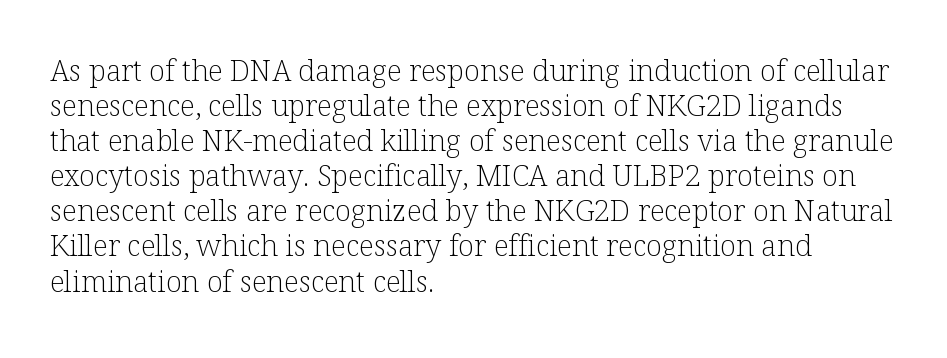
{"serif": "yes", "italic": "no", "bold": "no", "weight": "light", "width": "normal", "stroke_contrast": "low", "x_height": "medium", "monospaced": "no", "underline": "no", "align": "left", "line_spacing_ratio": 1.21, "letter_spacing": "normal", "letter_spacing_em": 0.0, "glyph_px": 29}
